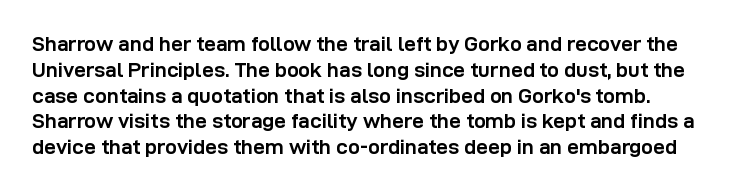
The image shows 21 px bold type, upright; set left-aligned, line spacing 1.23x, normal letter spacing, not underlined.
